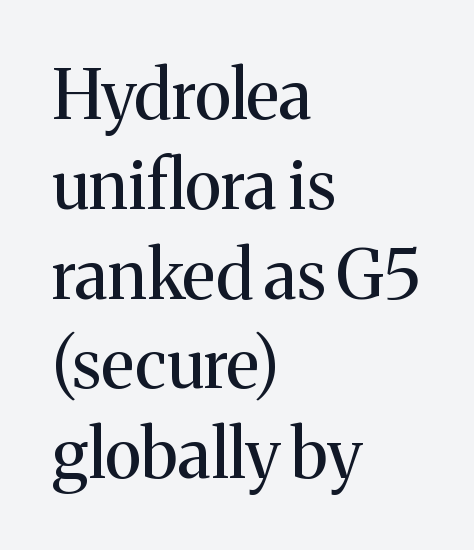
The image shows 68 px regular-weight serif type, upright; set left-aligned, normal line spacing (1.32x), normal letter spacing, not underlined; medium stroke contrast and a medium x-height.
